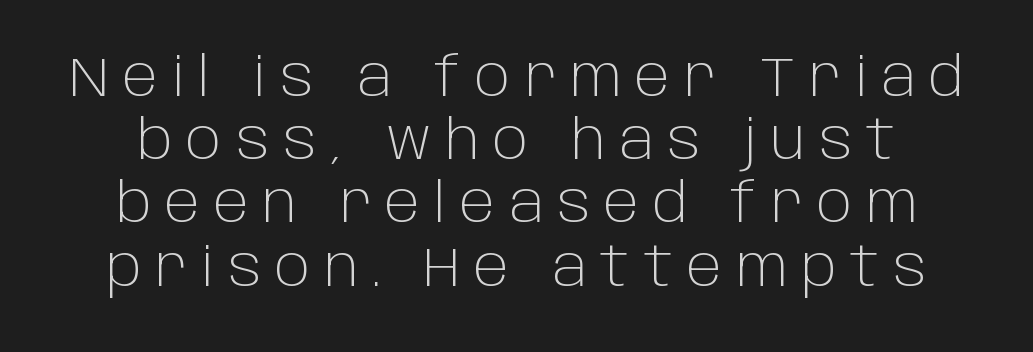
The block of text is dense from top to bottom, with scant space between rows. Ordinary non-slanted type is in use. A typesetter would call this proportional, since set widths differ per character. The rendering shows plain stroke endings on the letterforms — a sans-serif design. Each row of text sits above clean, open space.
